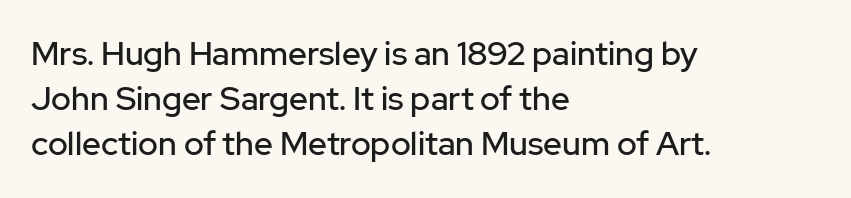
Character widths vary here, with narrow letters taking less room than wide ones. A clean baseline with only descenders dipping below it. Horizontal alignment here is leftward, the default for most running prose. How would I describe the line gaps? Plain and ordinary.
